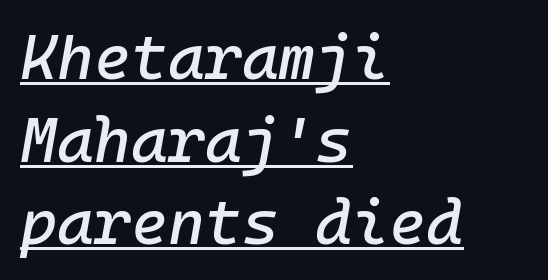
Q: Is the text italic (slanted)? A: Yes, it leans right by about 10 degrees.
Q: Is the text underlined? A: Yes.
Q: How is the paragraph aligned? A: Left-aligned.
Q: Is the spacing between letters normal or unusually wide? A: Normal.
Q: Is the spacing between lines tight, normal or loose? A: Normal.
Q: Width (condensed, normal, or wide)? A: Normal.
Q: Stroke contrast? A: Low.
Q: x-height? A: Medium.
